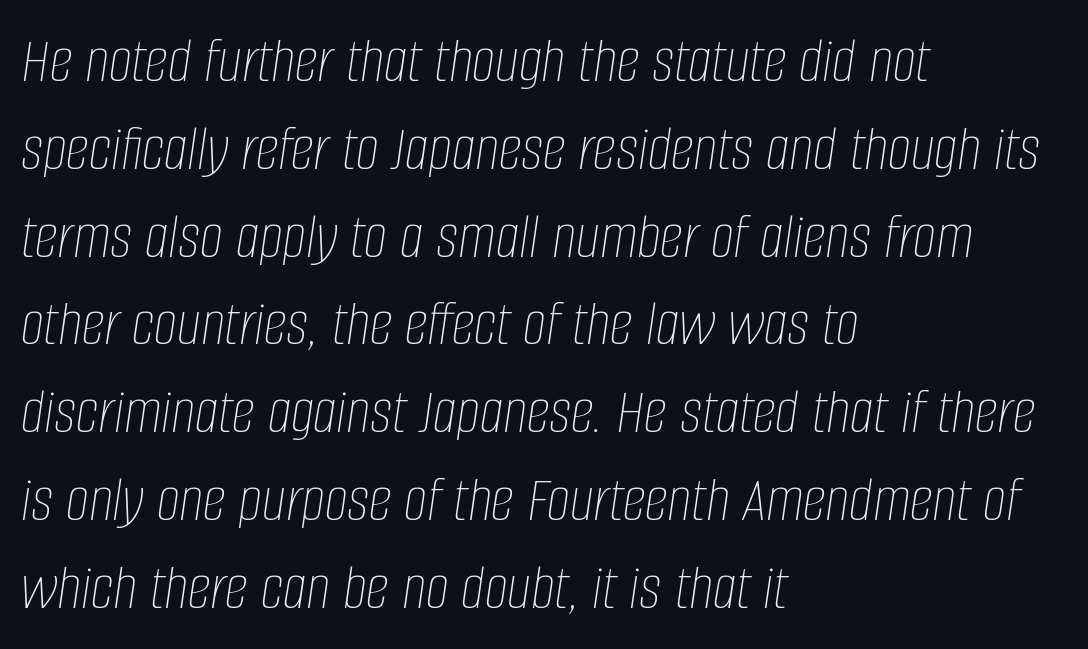
The image shows 66 px thin, condensed type, italic (leaning right); set left-aligned, normal line spacing (1.33x), normal letter spacing, not underlined; low stroke contrast and a large x-height.
